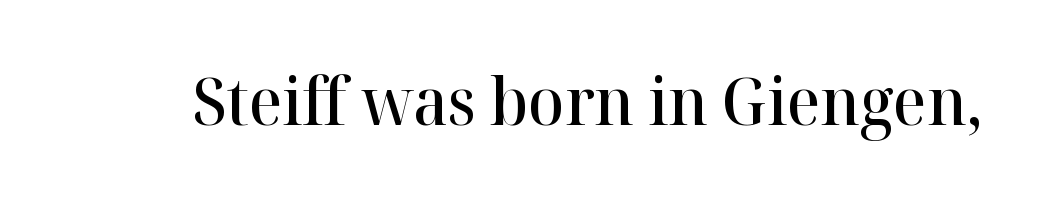
The image shows 66 px semibold serif type, upright; set normal letter spacing, not underlined; high stroke contrast and a medium x-height.
